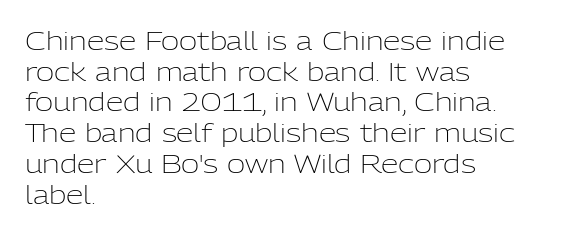
{"italic": "no", "bold": "no", "underline": "no", "align": "left", "line_spacing_ratio": 1.23, "letter_spacing": "normal", "letter_spacing_em": 0.0, "glyph_px": 25}
